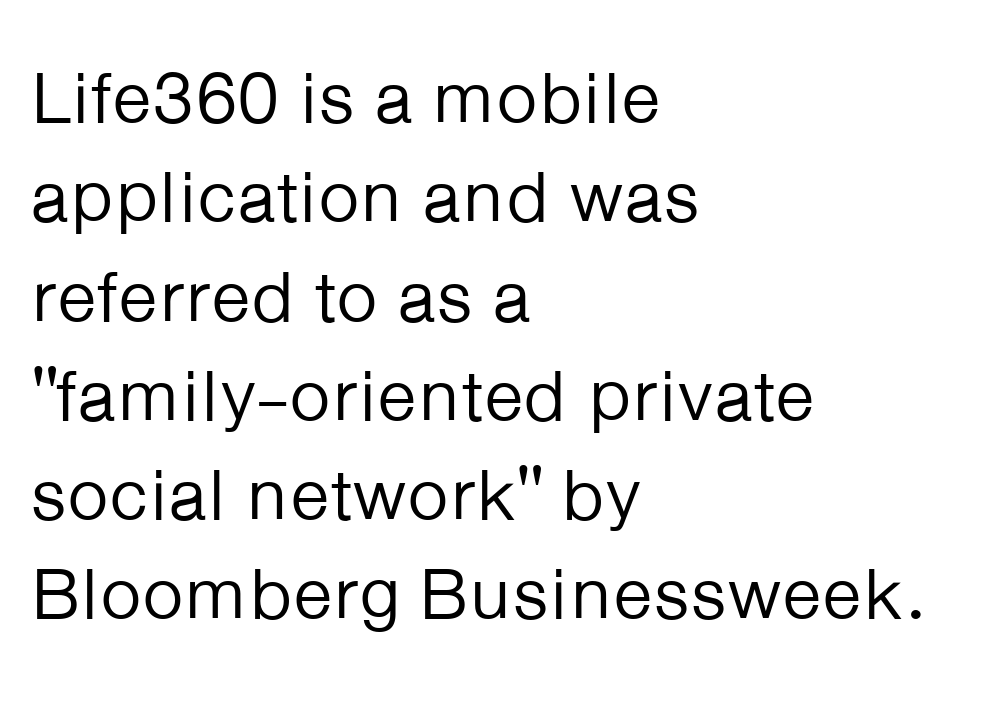
The lines in this sample share a left origin and differ only in where they stop. The passage shown has conventional tracking throughout. Character widths vary here, with narrow letters taking less room than wide ones. Nope, no serifs anywhere on these letters. Style check: upright.
